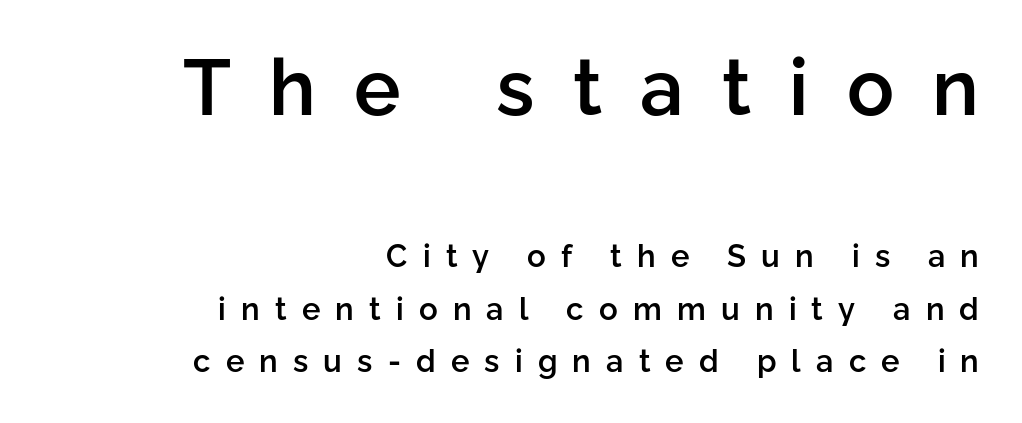
Q: Is the text bold? A: Semi-bold.
Q: Is the text italic (slanted)? A: No, it is upright.
Q: Is the typeface a serif or a sans-serif typeface? A: Sans-serif.
Q: Is the text underlined? A: No.
Q: How is the paragraph aligned? A: Right-aligned.
Q: Is the spacing between letters normal or unusually wide? A: Unusually wide.
Q: Is the spacing between lines tight, normal or loose? A: Normal.
Q: Which block of text is set in a larger size, the first (top) or the second (bottom)? A: The first (top) one.
Q: Width (condensed, normal, or wide)? A: Normal.
Q: Stroke contrast? A: Low.
Q: x-height? A: Medium.
Q: Monospaced? A: No.
